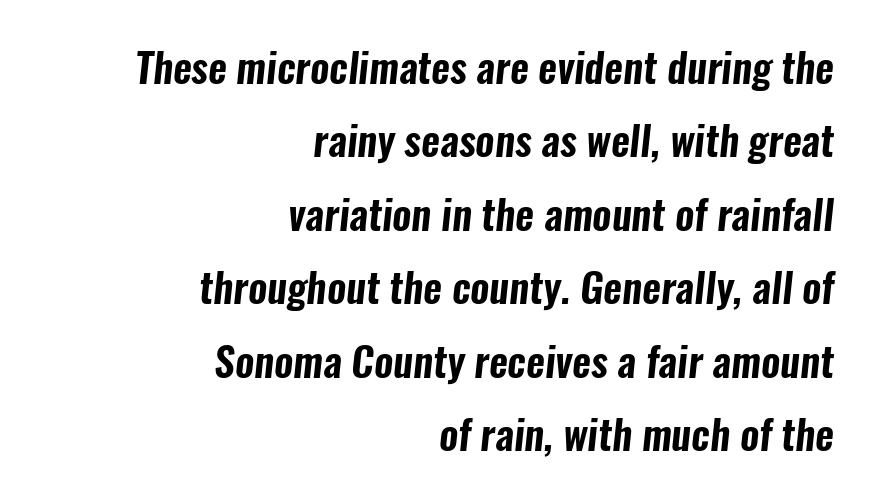
The image shows 41 px condensed sans-serif type; set right-aligned, line spacing 1.79x, normal letter spacing, not underlined; low stroke contrast and a medium x-height.
